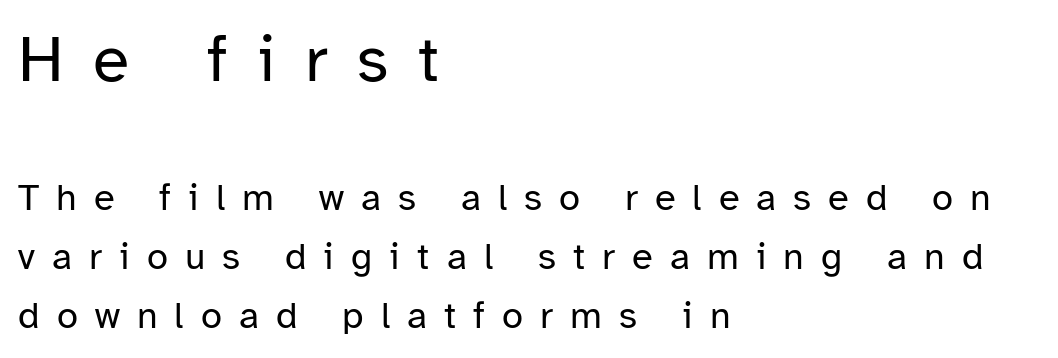
Q: Is the text bold? A: No.
Q: Is the text italic (slanted)? A: No, it is upright.
Q: Is the typeface a serif or a sans-serif typeface? A: Sans-serif.
Q: Is the text underlined? A: No.
Q: How is the paragraph aligned? A: Left-aligned.
Q: Is the spacing between letters normal or unusually wide? A: Unusually wide.
Q: Is the spacing between lines tight, normal or loose? A: Normal.
Q: Which block of text is set in a larger size, the first (top) or the second (bottom)? A: The first (top) one.
Q: Width (condensed, normal, or wide)? A: Normal.
Q: Stroke contrast? A: Low.
Q: x-height? A: Medium.
Q: Monospaced? A: No.
